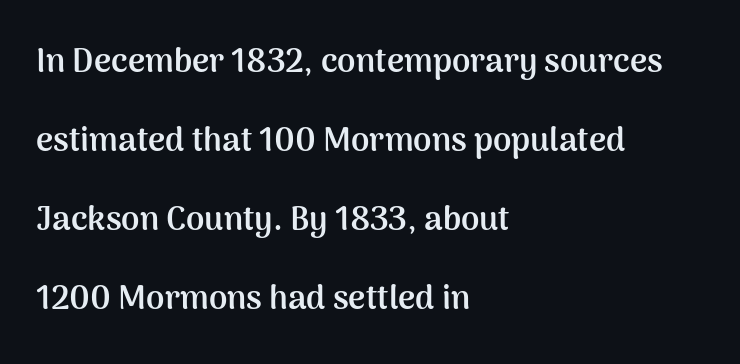
The image shows 33 px semibold sans-serif type, upright; set left-aligned, loose line spacing (2.39x), normal letter spacing, not underlined; medium stroke contrast and a medium x-height.
